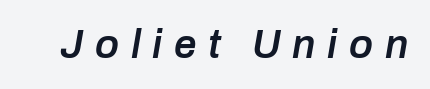
{"italic": "yes", "lean": "right", "slant_degrees": 10, "bold": "semi", "weight": "semibold", "width": "normal", "stroke_contrast": "low", "x_height": "medium", "monospaced": "no", "underline": "no", "letter_spacing": "wide", "letter_spacing_em": 0.29, "glyph_px": 40}
